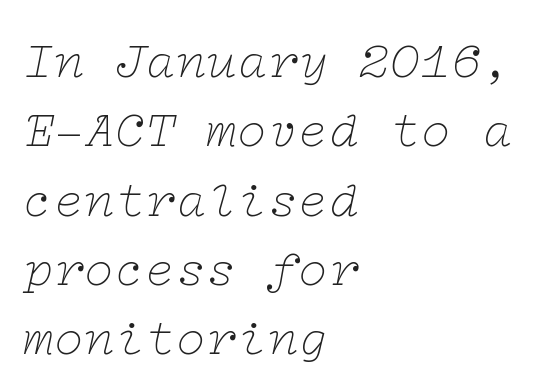
{"serif": "yes", "italic": "yes", "lean": "right", "slant_degrees": 12, "bold": "no", "weight": "thin", "width": "wide", "stroke_contrast": "low", "x_height": "medium", "underline": "no", "align": "left", "line_spacing": "normal", "line_spacing_ratio": 1.36, "letter_spacing": "normal", "letter_spacing_em": 0.0, "glyph_px": 51}
